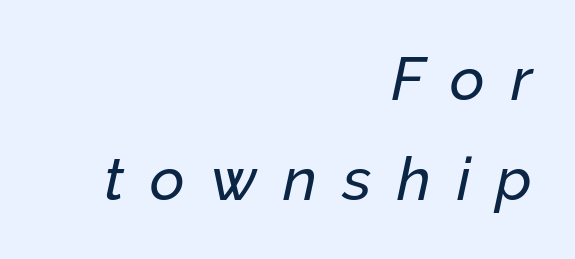
{"italic": "yes", "lean": "right", "slant_degrees": 12, "width": "normal", "stroke_contrast": "low", "x_height": "medium", "monospaced": "no", "underline": "no", "align": "right", "line_spacing": "normal", "line_spacing_ratio": 1.67, "letter_spacing": "wide", "letter_spacing_em": 0.43, "glyph_px": 60}
